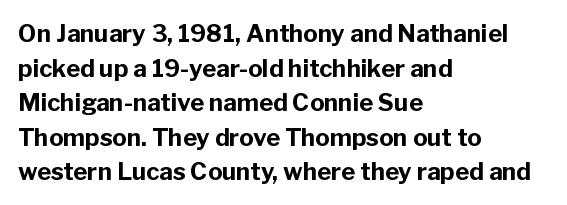
Q: Is the text bold? A: Yes.
Q: Is the text italic (slanted)? A: No, it is upright.
Q: Is the text underlined? A: No.
Q: How is the paragraph aligned? A: Left-aligned.
Q: Is the spacing between letters normal or unusually wide? A: Normal.
Q: Is the spacing between lines tight, normal or loose? A: Normal.
